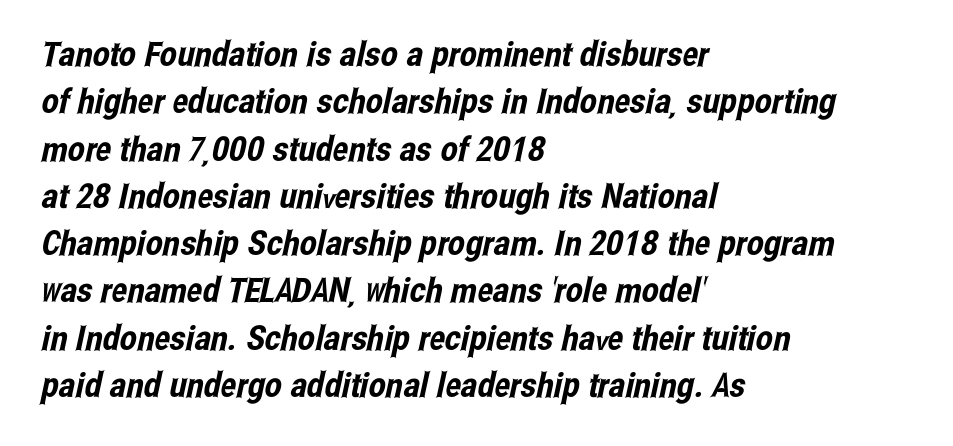
{"serif": "no", "width": "condensed", "stroke_contrast": "low", "x_height": "medium", "monospaced": "no", "underline": "no", "align": "left", "line_spacing": "normal", "line_spacing_ratio": 1.39, "letter_spacing": "normal", "letter_spacing_em": 0.0, "glyph_px": 34}
